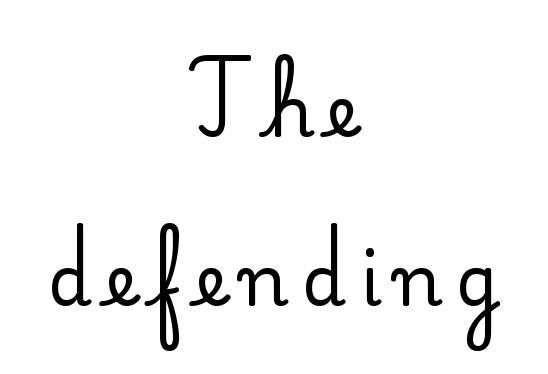
{"serif": "yes", "italic": "no", "width": "normal", "stroke_contrast": "low", "x_height": "small", "monospaced": "no", "underline": "no", "align": "center", "line_spacing": "loose", "line_spacing_ratio": 2.38, "glyph_px": 71}
